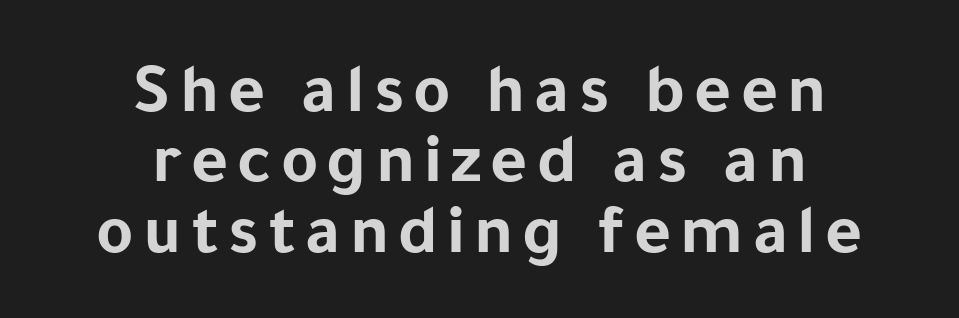
The foot of each line stays bare and open. Honestly, the rows look squashed on top of each other. The rendering uses natural spacing where letterforms have individual widths. Thick stems and heavy bowls — unmistakably bold. Rendered with straight, roman letterforms. The designer went with a sans here, leaving each stem footless.
